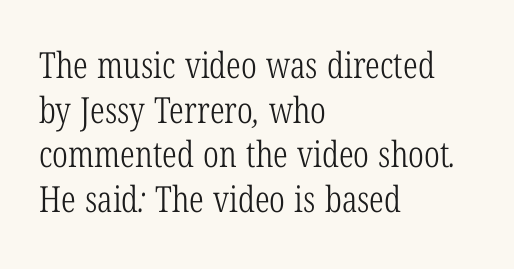
The image shows 36 px light, condensed serif type; set left-aligned, line spacing 1.24x, normal letter spacing, not underlined; low stroke contrast and a medium x-height.
